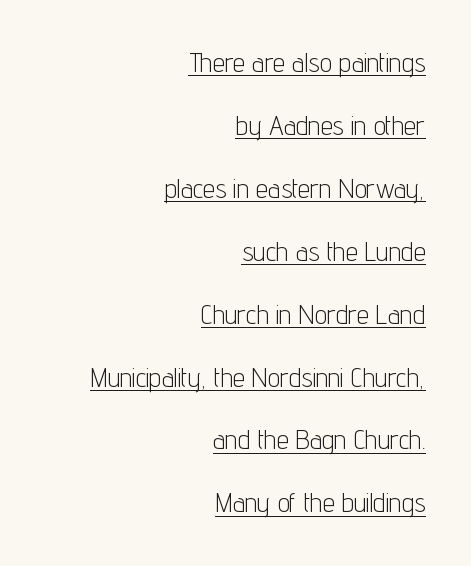
The image shows 27 px text type, upright; set right-aligned, loose line spacing (2.33x), normal letter spacing, underlined.
